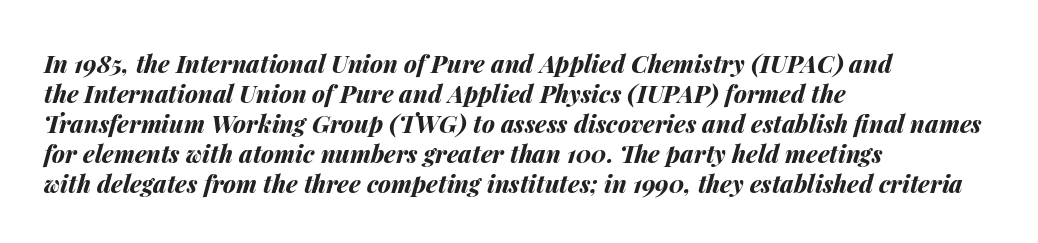
Q: Is the text bold? A: Yes.
Q: Is the text italic (slanted)? A: Yes, it leans right by about 14 degrees.
Q: Is the text underlined? A: No.
Q: How is the paragraph aligned? A: Left-aligned.
Q: Is the spacing between letters normal or unusually wide? A: Normal.
Q: Is the spacing between lines tight, normal or loose? A: Normal.
